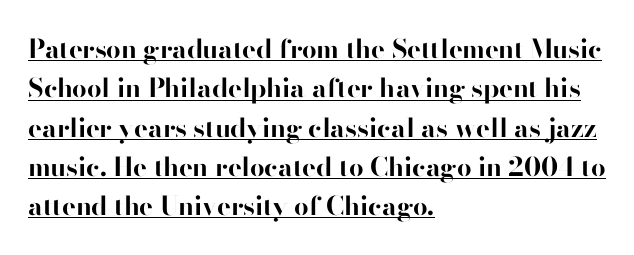
{"italic": "no", "bold": "yes", "underline": "yes", "align": "left", "line_spacing": "normal", "line_spacing_ratio": 1.51, "letter_spacing": "normal", "letter_spacing_em": 0.0, "glyph_px": 26}
